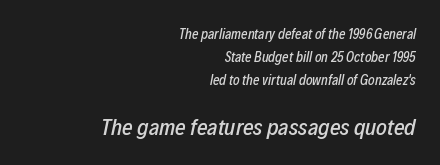
Q: Is the text italic (slanted)? A: Yes, it leans right by about 12 degrees.
Q: Is the text underlined? A: No.
Q: How is the paragraph aligned? A: Right-aligned.
Q: Is the spacing between letters normal or unusually wide? A: Normal.
Q: Is the spacing between lines tight, normal or loose? A: Normal.
Q: Which block of text is set in a larger size, the first (top) or the second (bottom)? A: The second (bottom) one.
